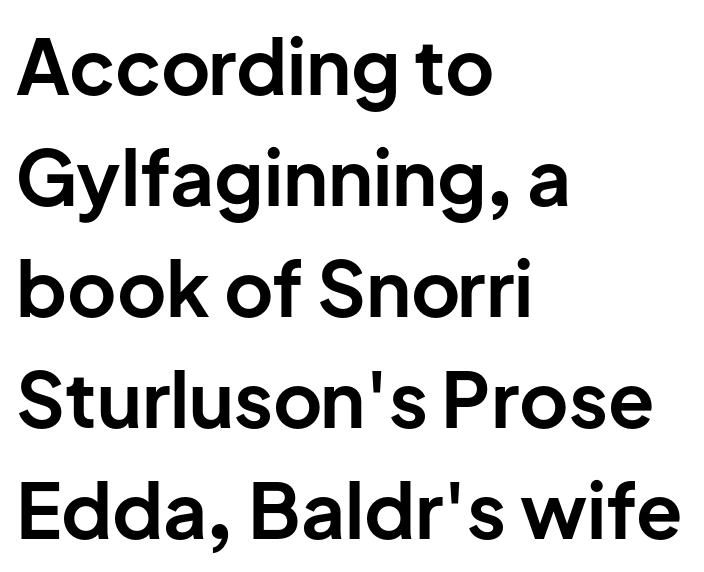
Thick stems and heavy bowls — unmistakably bold. Regarding serifs, this sample does without them. Is this a fixed-width face? No — the glyphs have proportional, varying widths. Successive baselines arrive at the customary interval.
